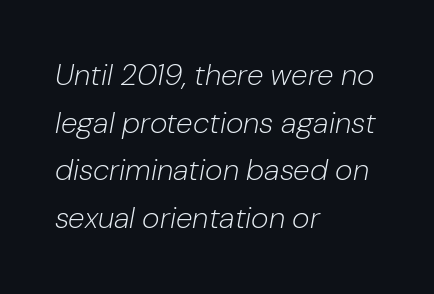
{"italic": "yes", "lean": "right", "slant_degrees": 10, "bold": "no", "weight": "light", "width": "normal", "stroke_contrast": "low", "x_height": "medium", "monospaced": "no", "underline": "no", "align": "left", "line_spacing": "normal", "line_spacing_ratio": 1.59, "letter_spacing": "normal", "letter_spacing_em": 0.0, "glyph_px": 30}
